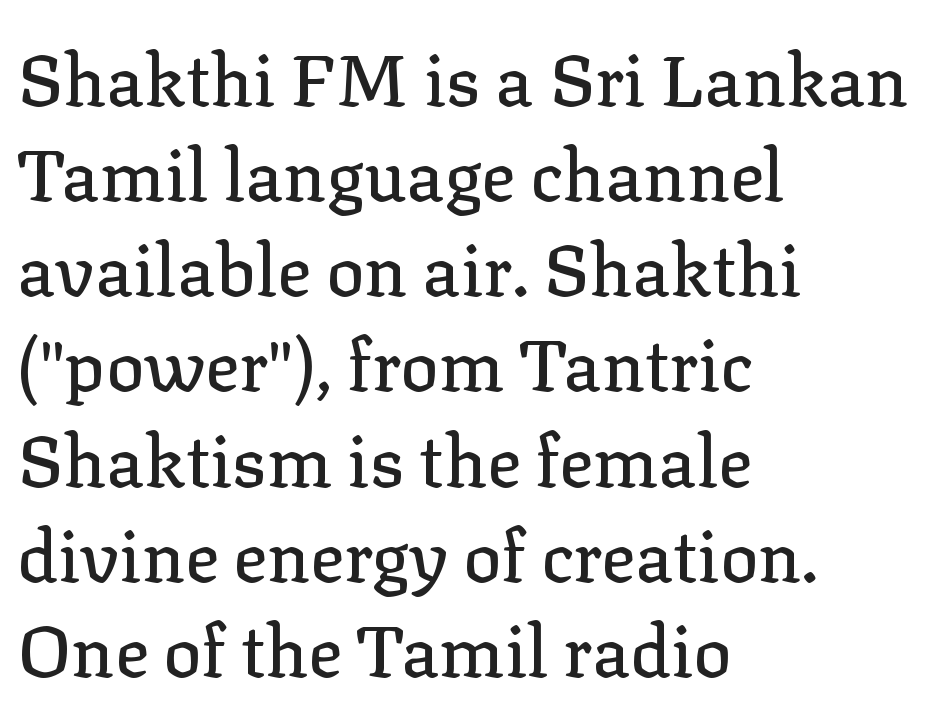
Rendered with straight, roman letterforms. Students, observe: this is what conventionally led text looks like. Typeset ragged right — the left edge is the straight one. The typeface chosen for these lines features serifs. Glyph-to-glyph distance matches everyday printed text. The letters advance in unequal steps, a hallmark of proportional type.
